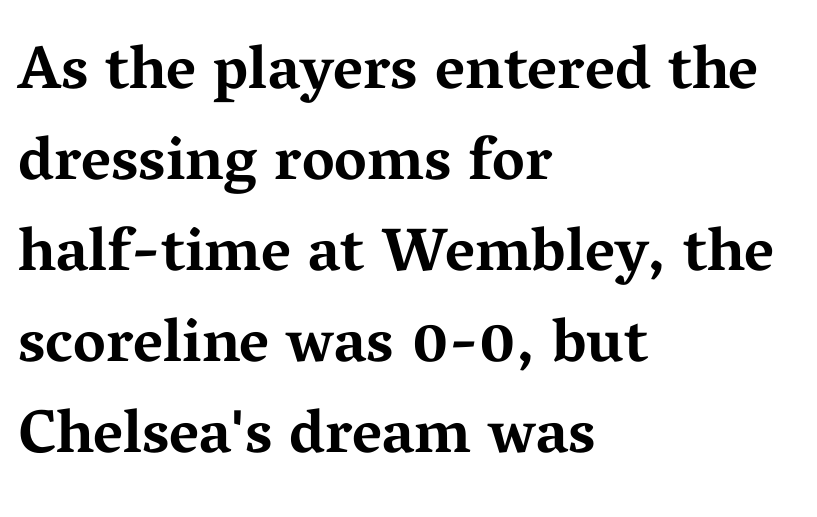
Looks like regular typesetting: each glyph gets only the width it needs. There is no visible air inserted between adjacent glyphs. The space directly below the letters is spotless. Tall strokes in this sample are plumb rather than angled. Successive baselines arrive at the customary interval.
